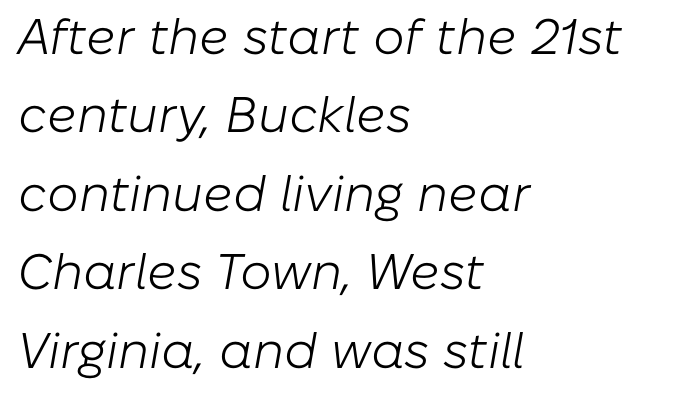
Notice how the stems are inclined rather than vertical — that's the hallmark of italics. Just letters on the line, the space beneath them empty. A typesetter would call this proportional, since set widths differ per character. Weight: in the light-to-regular range. Regular leading.
